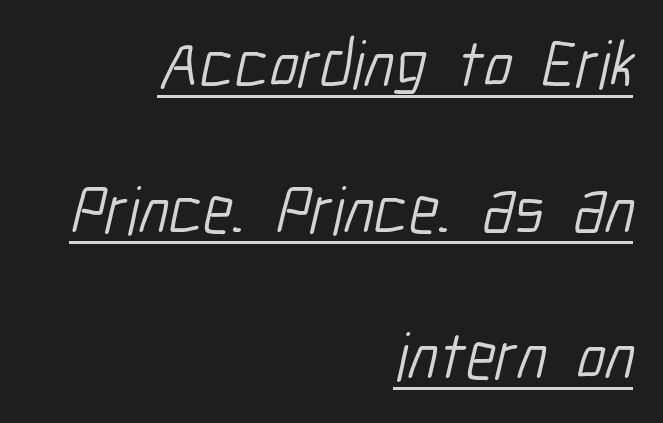
Q: Is the text bold? A: No.
Q: Is the typeface a serif or a sans-serif typeface? A: Sans-serif.
Q: Is the text underlined? A: Yes.
Q: How is the paragraph aligned? A: Right-aligned.
Q: Is the spacing between letters normal or unusually wide? A: Normal.
Q: Is the spacing between lines tight, normal or loose? A: Loose.
Q: Width (condensed, normal, or wide)? A: Condensed.
Q: Stroke contrast? A: Low.
Q: x-height? A: Medium.
Q: Monospaced? A: No.
